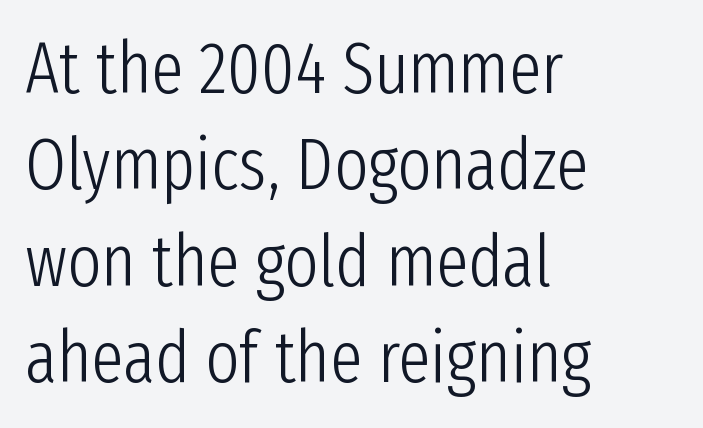
{"serif": "no", "italic": "no", "bold": "no", "weight": "light", "width": "condensed", "stroke_contrast": "low", "x_height": "medium", "monospaced": "no", "underline": "no", "align": "left", "line_spacing": "normal", "line_spacing_ratio": 1.34, "letter_spacing": "normal", "letter_spacing_em": 0.0, "glyph_px": 72}
